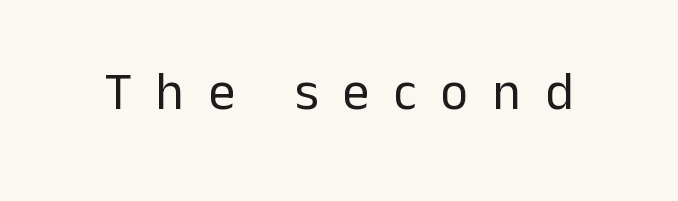
{"serif": "no", "italic": "no", "bold": "no", "weight": "regular", "width": "normal", "stroke_contrast": "low", "x_height": "medium", "monospaced": "no", "underline": "no", "letter_spacing": "wide", "letter_spacing_em": 0.46, "glyph_px": 53}
